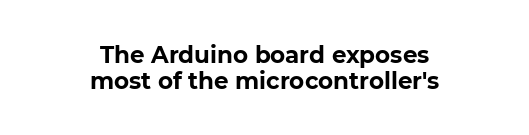
Q: Is the text bold? A: Yes.
Q: Is the text underlined? A: No.
Q: How is the paragraph aligned? A: Centered.
Q: Is the spacing between letters normal or unusually wide? A: Normal.
Q: Is the spacing between lines tight, normal or loose? A: Tight.
